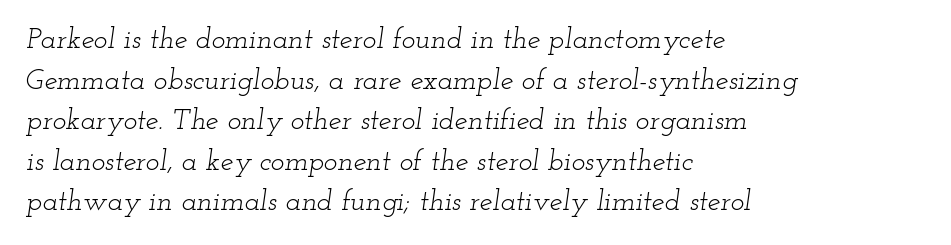
The typeface has the unassuming heft of standard copy or less. The vertical gap from one line to the next is medium. Characters follow at the spacing the type designer built in. Quick note: italic. The text was rendered using a seriffed face with decorative stroke endings.
